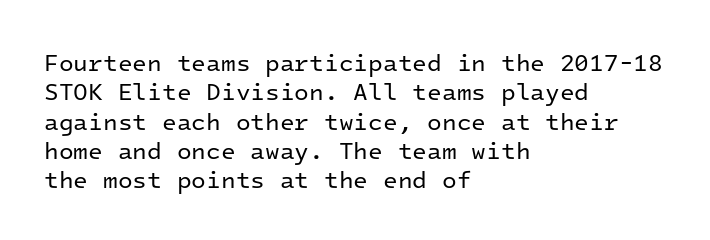
{"italic": "no", "bold": "no", "underline": "no", "align": "left", "line_spacing_ratio": 1.22, "letter_spacing": "normal", "letter_spacing_em": 0.0, "glyph_px": 24}
